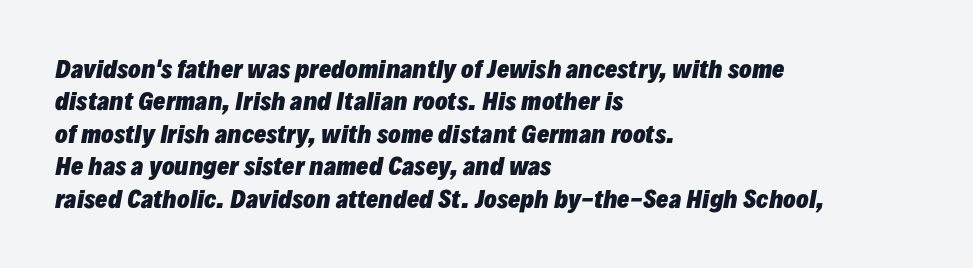
{"italic": "yes", "lean": "right", "slant_degrees": 10, "bold": "yes", "underline": "no", "align": "left", "line_spacing": "normal", "line_spacing_ratio": 1.41, "letter_spacing": "normal", "letter_spacing_em": 0.0, "glyph_px": 23}
